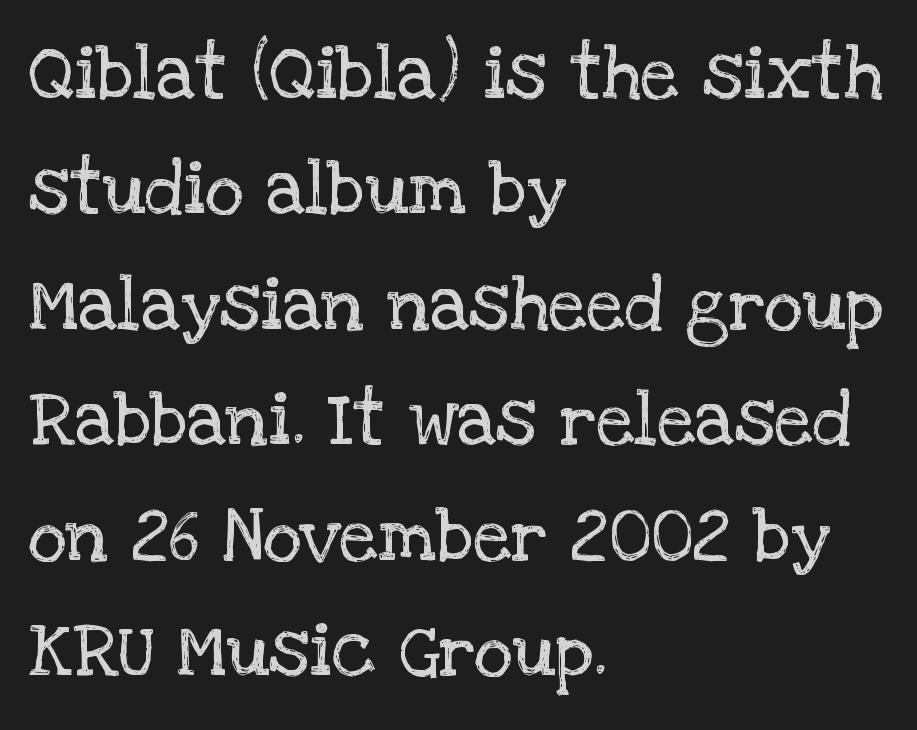
Honestly, the letter spacing is just normal — you wouldn't notice it. Teacher's note: observe the even left margin — that is flush-left alignment. The typography opts for an upright posture over an oblique one. Varying glyph widths throughout — classic text-font behaviour. Leading: standard. A typesetter would label this face a serif.
